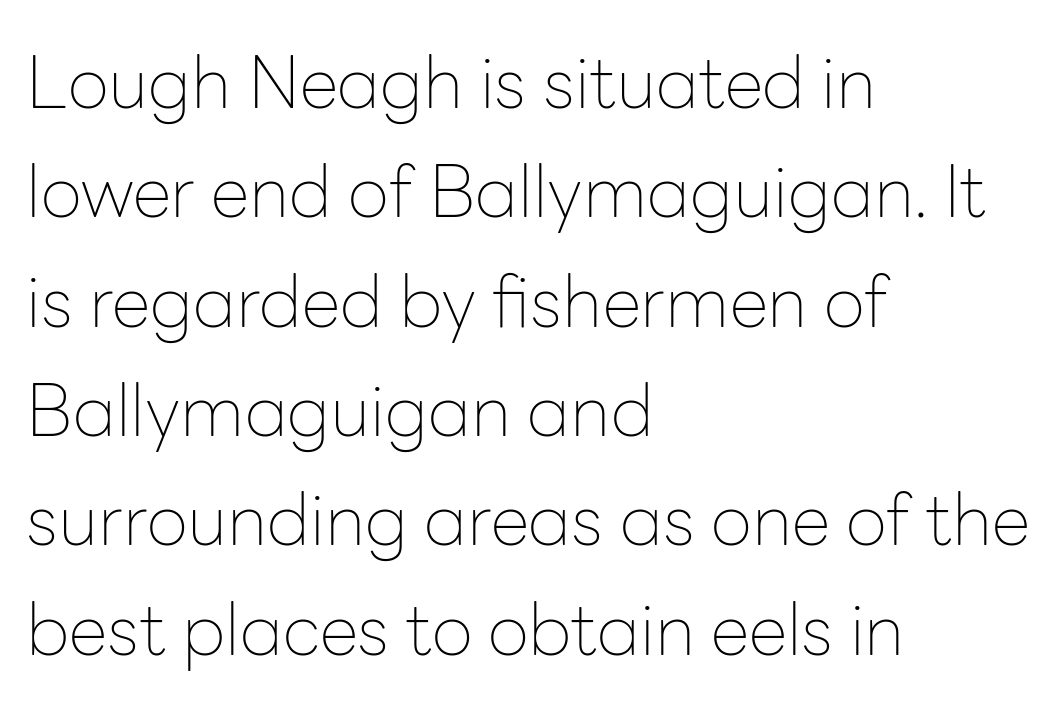
{"serif": "no", "italic": "no", "bold": "no", "weight": "thin", "width": "normal", "stroke_contrast": "low", "x_height": "medium", "monospaced": "no", "underline": "no", "align": "left", "line_spacing": "normal", "line_spacing_ratio": 1.54, "letter_spacing": "normal", "letter_spacing_em": 0.0, "glyph_px": 71}
